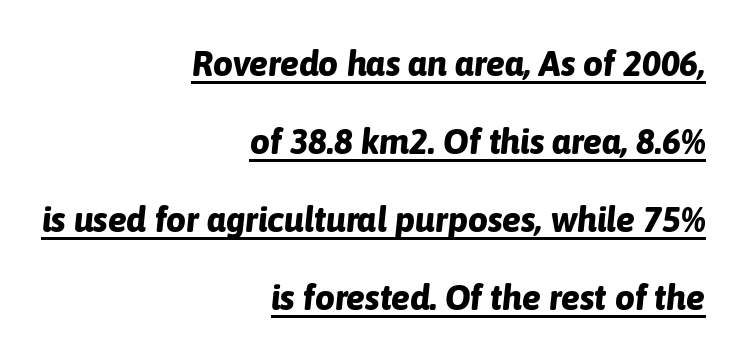
Q: Is the text bold? A: Yes.
Q: Is the text italic (slanted)? A: Yes, it leans right by about 6 degrees.
Q: Is the text underlined? A: Yes.
Q: How is the paragraph aligned? A: Right-aligned.
Q: Is the spacing between letters normal or unusually wide? A: Normal.
Q: Is the spacing between lines tight, normal or loose? A: Loose.
Q: Width (condensed, normal, or wide)? A: Normal.
Q: Stroke contrast? A: Low.
Q: x-height? A: Medium.
Q: Monospaced? A: No.
